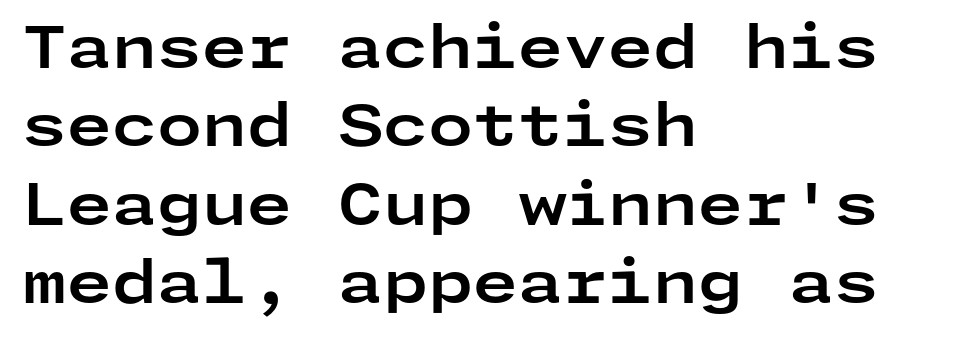
{"serif": "no", "italic": "no", "bold": "yes", "weight": "bold", "width": "wide", "stroke_contrast": "low", "x_height": "medium", "underline": "no", "align": "left", "line_spacing": "normal", "line_spacing_ratio": 1.35, "letter_spacing": "normal", "letter_spacing_em": 0.0, "glyph_px": 58}
